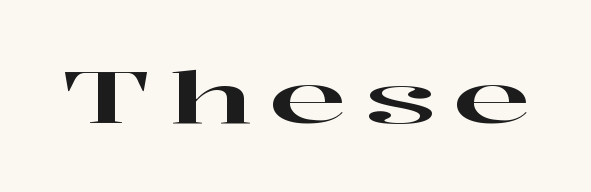
The strip under each line holds only bare page. Varying glyph widths throughout — classic text-font behaviour. The typography opts for an upright posture over an oblique one. This sample uses expanded letter spacing, leaving extra air between glyphs. Regarding serifs, this sample has them.
